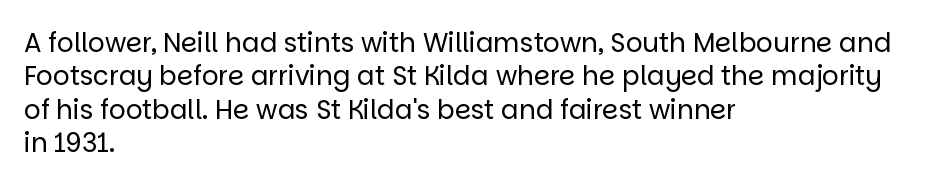
{"italic": "no", "bold": "no", "underline": "no", "align": "left", "line_spacing": "normal", "line_spacing_ratio": 1.28, "letter_spacing": "normal", "letter_spacing_em": 0.0, "glyph_px": 26}
